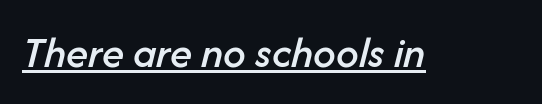
Standard letterfit; no display-style spreading of the glyphs. When letters slant like this, we call the style italic. Notice how a bar underscores the lettering throughout. Note the varied advance widths — an 'i' is clearly narrower than an 'm'.
